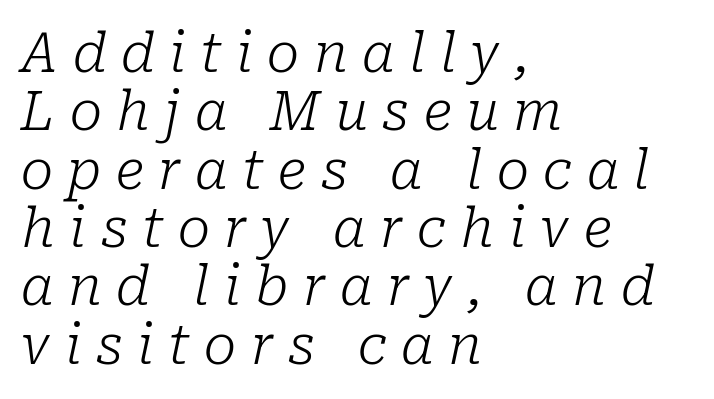
{"serif": "yes", "italic": "yes", "lean": "right", "slant_degrees": 10, "bold": "no", "weight": "light", "width": "normal", "stroke_contrast": "low", "x_height": "medium", "monospaced": "no", "underline": "no", "align": "left", "line_spacing": "tight", "line_spacing_ratio": 1.08, "letter_spacing": "wide", "letter_spacing_em": 0.27, "glyph_px": 54}
